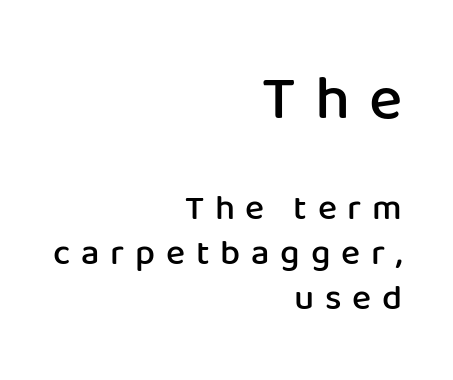
The image shows 63 px semibold sans-serif type, upright; set right-aligned, normal line spacing (1.26x), unusually wide letter spacing (+0.3 em), not underlined; the first (top) block is 1.75x larger; low stroke contrast and a medium x-height.
